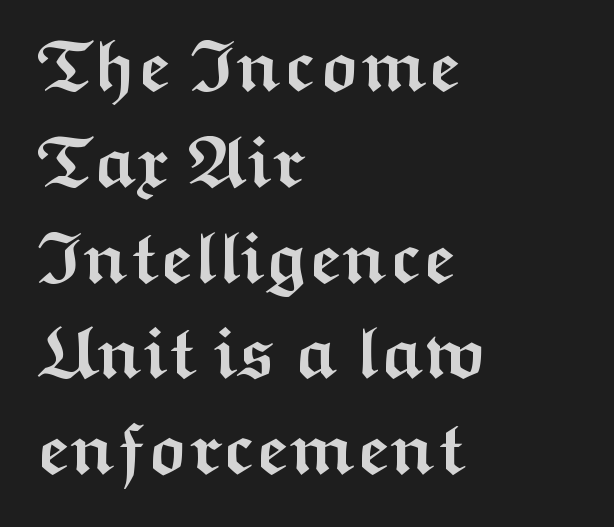
{"serif": "no", "italic": "no", "bold": "yes", "weight": "semibold", "width": "wide", "stroke_contrast": "medium", "x_height": "medium", "monospaced": "no", "underline": "no", "align": "left", "line_spacing": "normal", "line_spacing_ratio": 1.33, "letter_spacing": "normal", "letter_spacing_em": 0.0, "glyph_px": 72}
